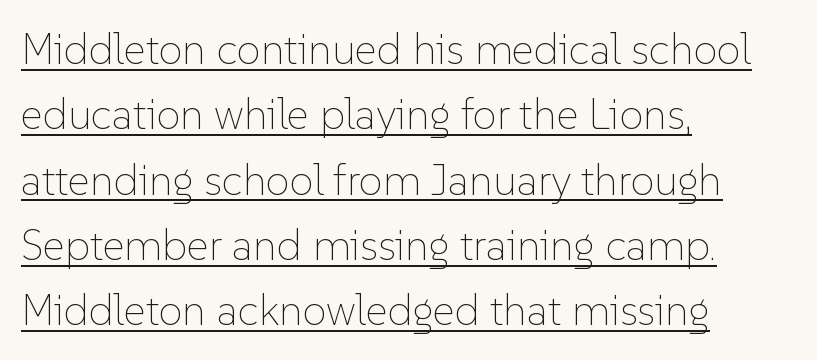
The horizontal fit of the characters is conventional and even. The cut favours lightness, reaching ordinary text weight at its darkest. The specimen reads as upright at a glance. Vertical spacing — default. The typesetter chose a ragged-right arrangement here.
